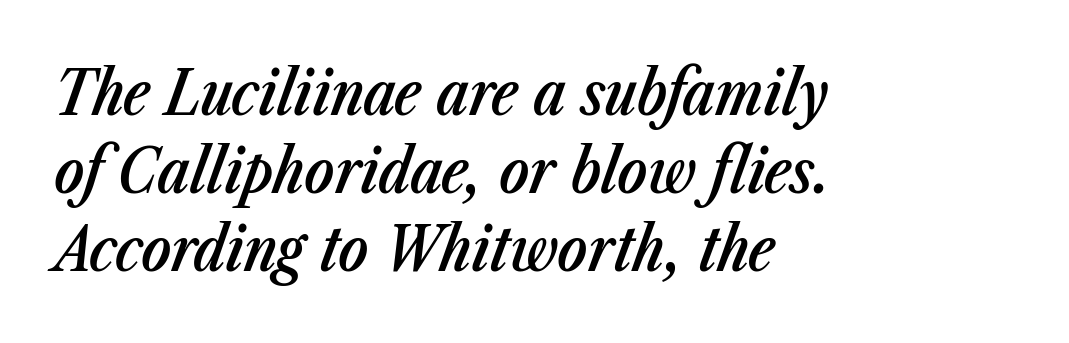
The image shows 62 px semibold, condensed type, italic (leaning right); set left-aligned, normal line spacing (1.26x), normal letter spacing, not underlined; low stroke contrast and a medium x-height.
